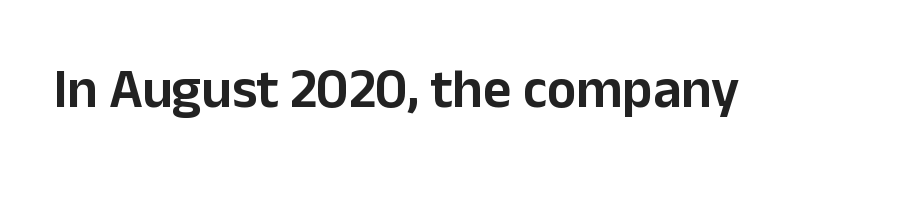
Q: Is the text italic (slanted)? A: No, it is upright.
Q: Is the typeface a serif or a sans-serif typeface? A: Sans-serif.
Q: Is the text underlined? A: No.
Q: Is the spacing between letters normal or unusually wide? A: Normal.
Q: Width (condensed, normal, or wide)? A: Normal.
Q: Stroke contrast? A: Low.
Q: x-height? A: Medium.
Q: Monospaced? A: No.
